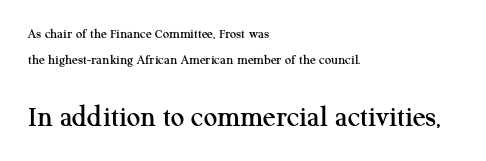
{"serif": "yes", "italic": "no", "width": "normal", "stroke_contrast": "medium", "x_height": "medium", "monospaced": "no", "underline": "no", "align": "left", "line_spacing_ratio": 1.88, "letter_spacing": "normal", "letter_spacing_em": 0.0, "larger_block": "second", "size_ratio": 2.14, "glyph_px": 30}
